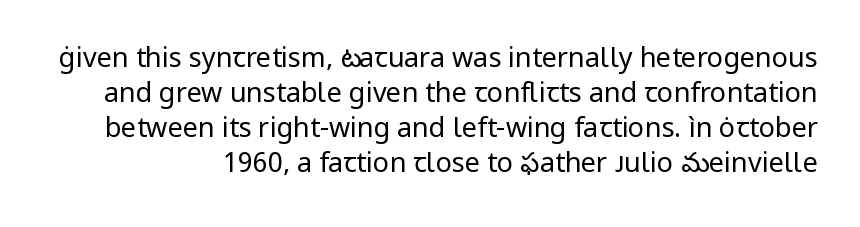
The image shows 27 px text type, upright; set normal line spacing (1.3x), normal letter spacing, not underlined.
